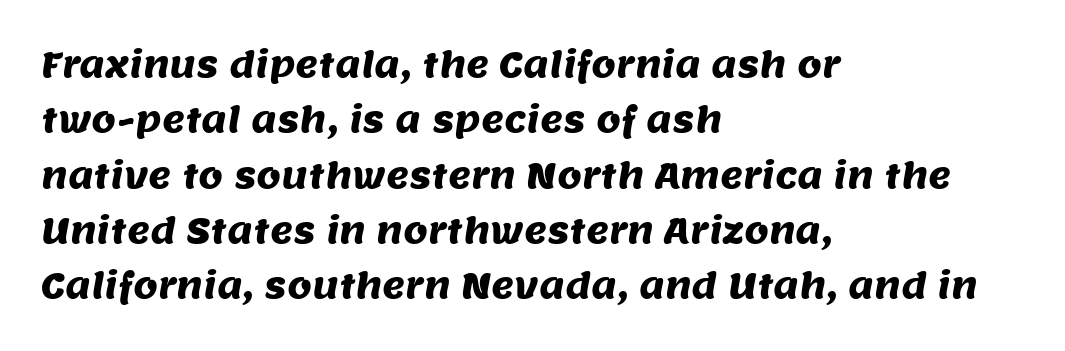
The image shows 35 px sans-serif type; set left-aligned, normal line spacing (1.58x), normal letter spacing, not underlined; medium stroke contrast and a large x-height.
